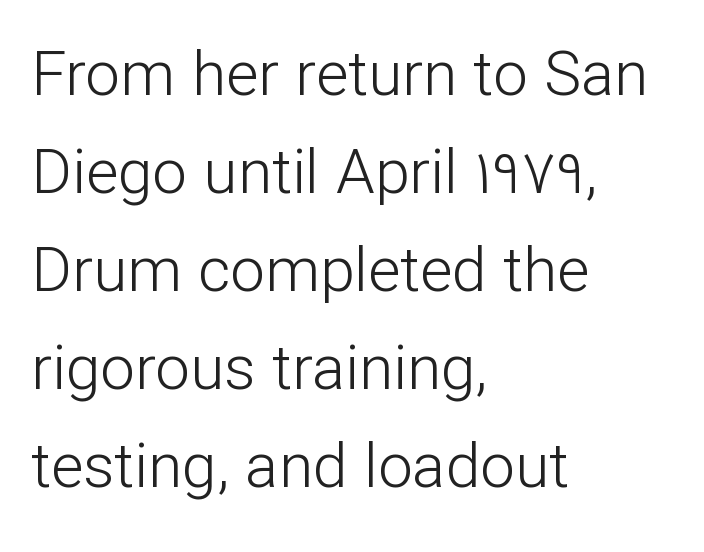
The type is set solid horizontally, with unmodified tracking. These lines sit exactly where default settings would place them. The space directly below the letters is spotless. A roman cut, with each character standing at attention. Weight: not bold — regular or lighter. Spacing verdict: proportional, widths tailored to each character.
